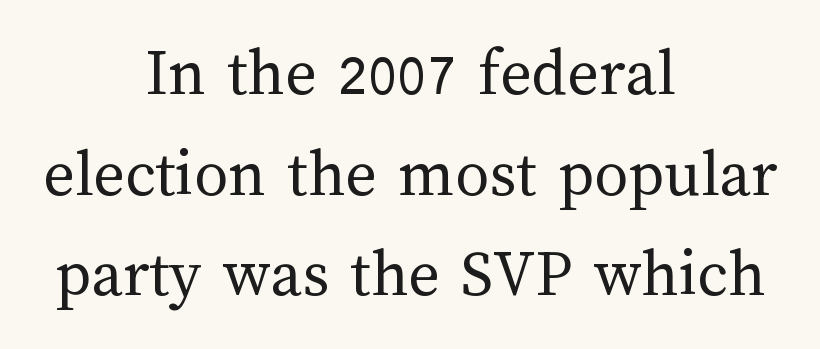
This sample uses an upright cut, with every glyph sitting square on the baseline. The baseline area is clear. Is this a fixed-width face? No — the glyphs have proportional, varying widths. Does the leading feel generous? No, just average. Weight: in the light-to-regular range. The letterforms sit shoulder to shoulder at normal distance.
